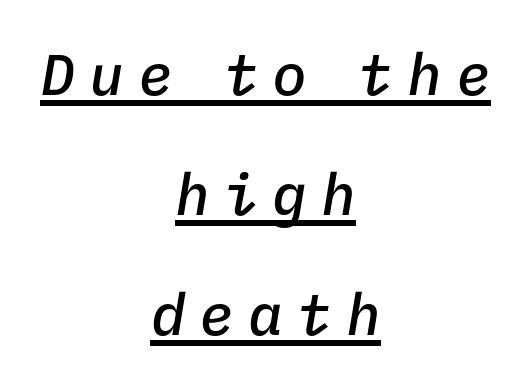
The image shows 58 px semibold type, italic (leaning right), monospaced; set centered, loose line spacing (2.07x), unusually wide letter spacing (+0.24 em), underlined; low stroke contrast and a medium x-height.
